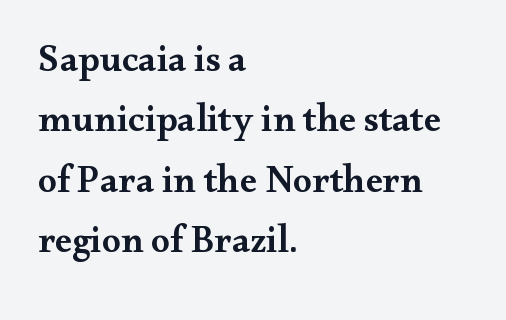
The image shows 38 px semibold, wide serif type, upright; set left-aligned, normal line spacing (1.59x), normal letter spacing, not underlined; medium stroke contrast and a small x-height.
